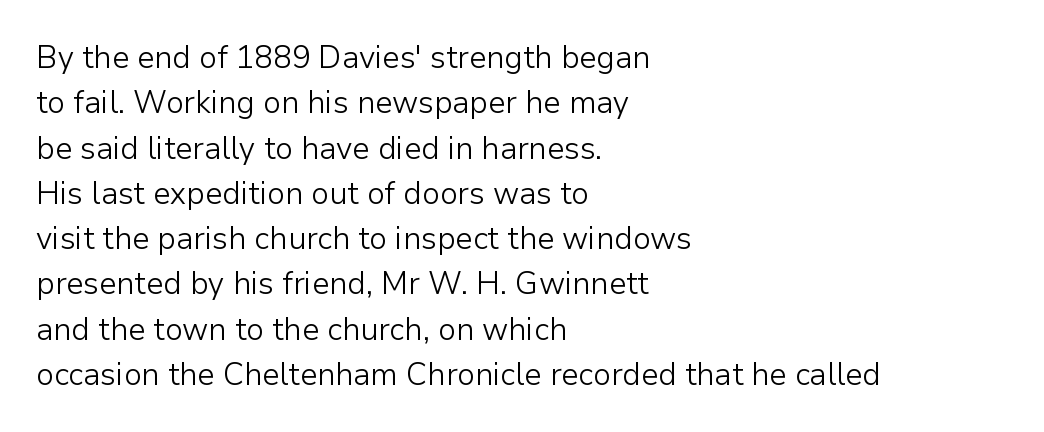
Vertical strokes here are truly vertical. Honestly, the row spacing looks completely unremarkable. What kind of face is this? One without serifs — a sans. The rendering uses natural spacing where letterforms have individual widths. A light-to-regular cut is what we see here.
